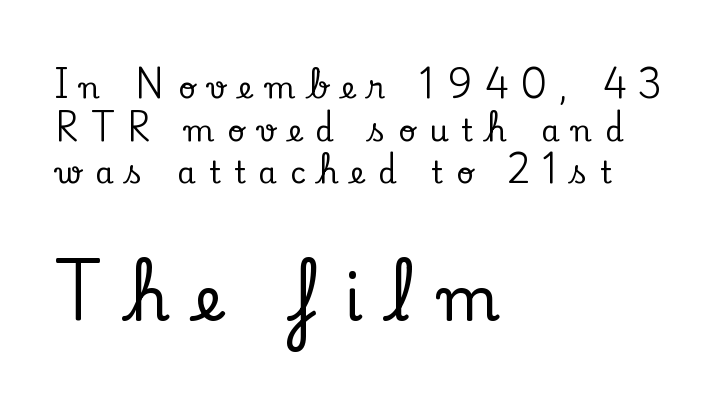
Q: Is the text italic (slanted)? A: No, it is upright.
Q: Is the text underlined? A: No.
Q: How is the paragraph aligned? A: Left-aligned.
Q: Is the spacing between letters normal or unusually wide? A: Unusually wide.
Q: Is the spacing between lines tight, normal or loose? A: Normal.
Q: Which block of text is set in a larger size, the first (top) or the second (bottom)? A: The second (bottom) one.
Q: Width (condensed, normal, or wide)? A: Normal.
Q: Stroke contrast? A: Low.
Q: x-height? A: Small.
Q: Monospaced? A: No.
